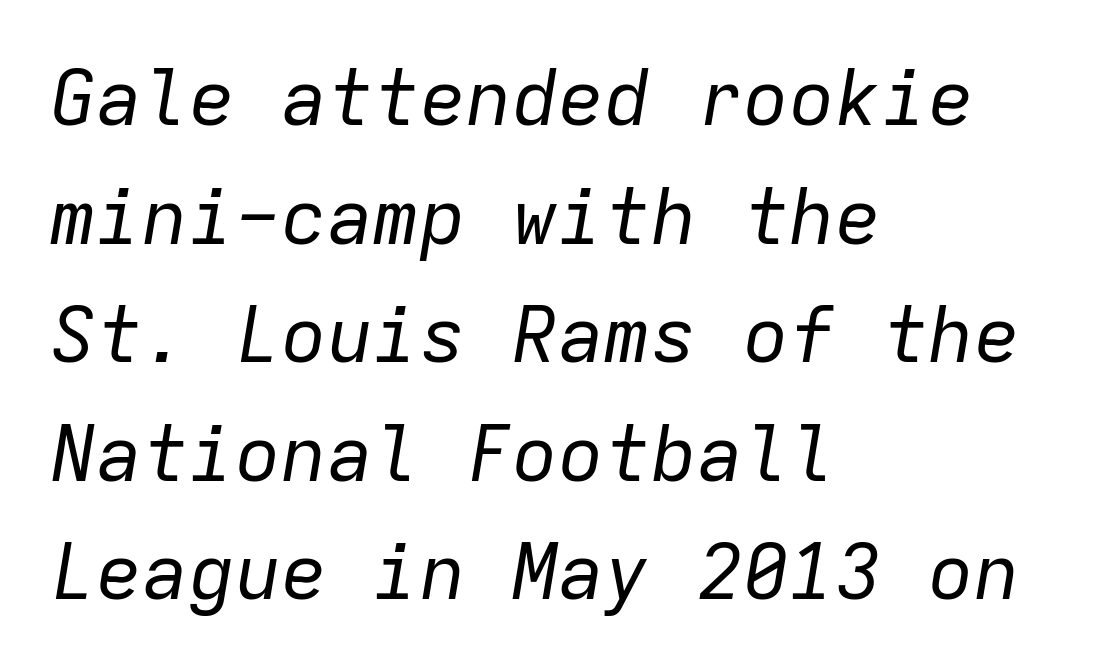
Q: Is the text bold? A: No.
Q: Is the text italic (slanted)? A: Yes, it leans right by about 9 degrees.
Q: Is the text underlined? A: No.
Q: How is the paragraph aligned? A: Left-aligned.
Q: Is the spacing between letters normal or unusually wide? A: Normal.
Q: Is the spacing between lines tight, normal or loose? A: Normal.
Q: Width (condensed, normal, or wide)? A: Normal.
Q: Stroke contrast? A: Low.
Q: x-height? A: Medium.
Q: Monospaced? A: Yes.
